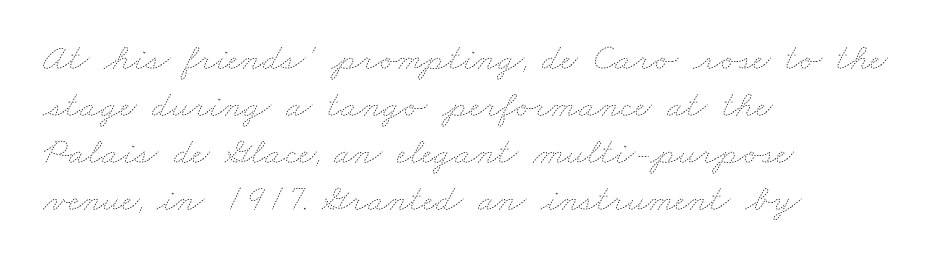
Q: Is the text bold? A: No.
Q: Is the text underlined? A: No.
Q: How is the paragraph aligned? A: Left-aligned.
Q: Is the spacing between letters normal or unusually wide? A: Normal.
Q: Width (condensed, normal, or wide)? A: Wide.
Q: Stroke contrast? A: Low.
Q: x-height? A: Small.
Q: Monospaced? A: No.
